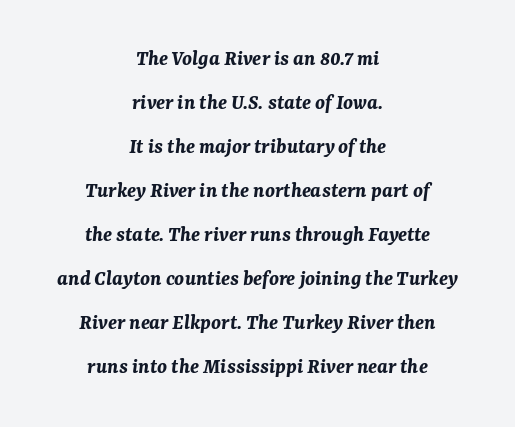
Vertically, the passage feels expansive, rows floating well apart. Has an underline been added? It has not. You can tell it's italic because the verticals aren't actually vertical. Standard letterfit; no display-style spreading of the glyphs. The paragraph has two soft edges and a firm central axis.
